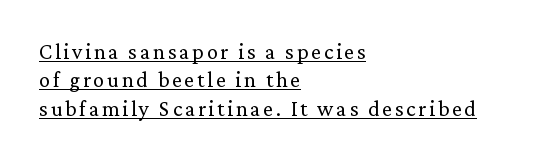
{"italic": "no", "bold": "no", "underline": "yes", "align": "left", "line_spacing": "normal", "line_spacing_ratio": 1.29, "glyph_px": 22}
